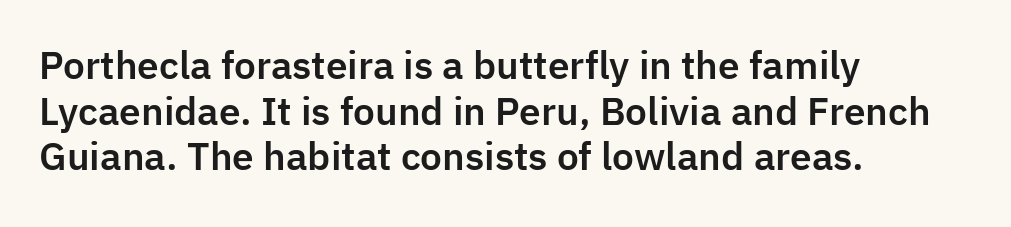
{"serif": "no", "italic": "no", "width": "normal", "stroke_contrast": "low", "x_height": "medium", "monospaced": "no", "underline": "no", "align": "left", "line_spacing_ratio": 1.23, "letter_spacing": "normal", "letter_spacing_em": 0.0, "glyph_px": 37}
